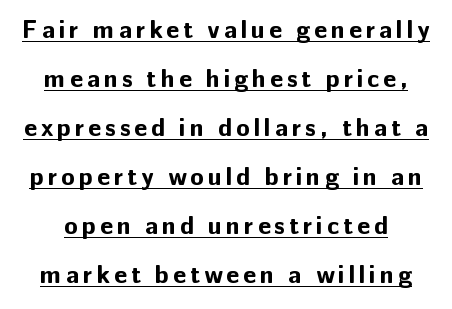
{"italic": "no", "bold": "yes", "underline": "yes", "line_spacing": "loose", "line_spacing_ratio": 1.96, "glyph_px": 25}
